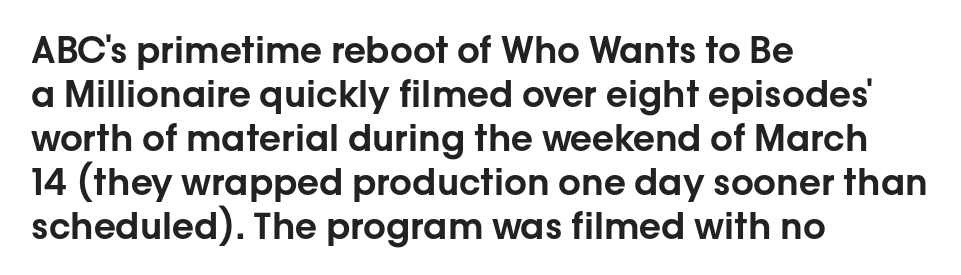
Serifs: no, the terminals of the letterforms are clean. Each letter keeps its own natural width here, so spacing adapts to shape. Check under the words: just untouched page. The setting favours the left margin, as ordinary paragraphs usually do.
